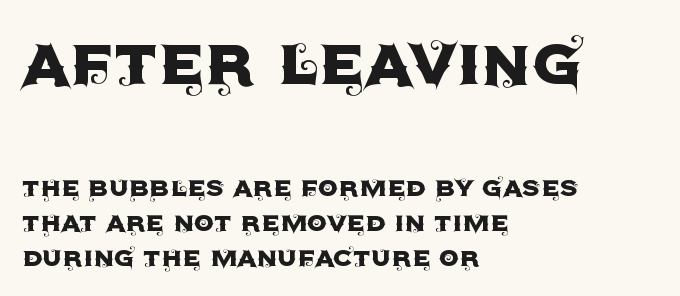
The image shows 79 px sans-serif type, upright; set left-aligned, tight line spacing (1.09x), normal letter spacing, not underlined; the first (top) block is 2.47x larger; a large x-height.
